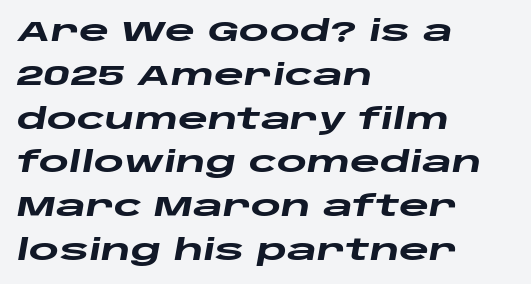
Q: Is the text bold? A: Yes.
Q: Is the text italic (slanted)? A: Yes, it leans right by about 10 degrees.
Q: Is the text underlined? A: No.
Q: How is the paragraph aligned? A: Left-aligned.
Q: Is the spacing between letters normal or unusually wide? A: Normal.
Q: Is the spacing between lines tight, normal or loose? A: Normal.
Q: Width (condensed, normal, or wide)? A: Wide.
Q: Stroke contrast? A: Low.
Q: x-height? A: Large.
Q: Monospaced? A: No.
